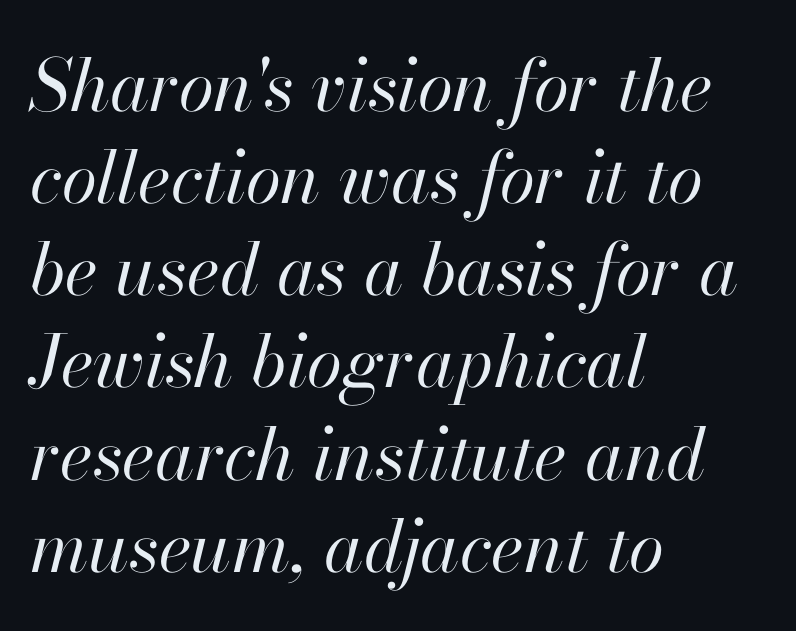
Is the type heavy? It reads as light-to-regular instead. Is this a fixed-width face? No — the glyphs have proportional, varying widths. Looking at the ascenders, they clearly lean. This rendering uses left alignment, leaving the right contour irregular. A clean baseline with only descenders dipping below it. Honestly, the letter spacing is just normal — you wouldn't notice it.
